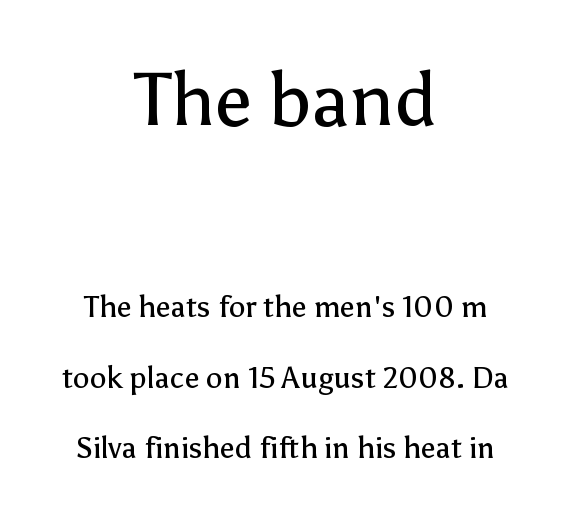
Type without underlining. Note the varied advance widths — an 'i' is clearly narrower than an 'm'. Alignment: centered. Here the glyphs are tracked normally, forming tight word shapes.
